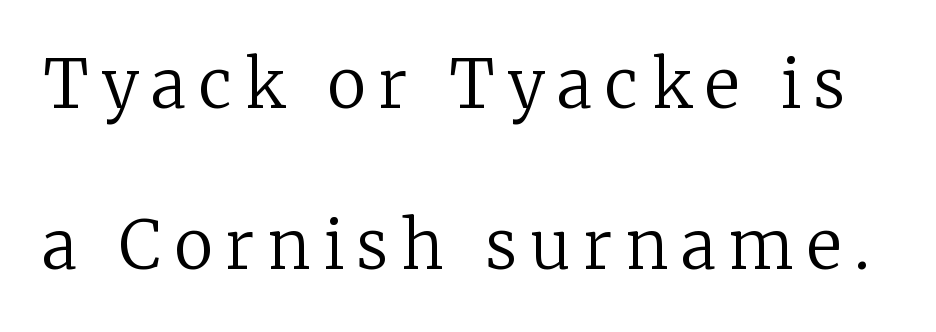
Note: serifs present on the glyphs. Baseline-to-baseline distance is far greater than the letter height. Compared with typical body copy, the letter spacing here is much looser. Compared with a typical body face, this is equally light or lighter still. Italic? Not at all — the glyphs are vertical. The gap between lines stays unmarked.
